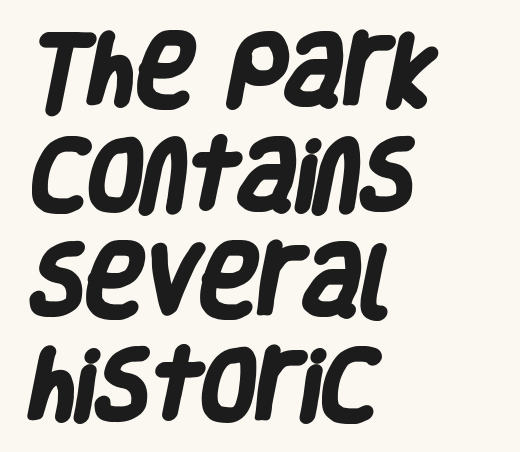
Q: Is the text bold? A: Yes.
Q: Is the typeface a serif or a sans-serif typeface? A: Sans-serif.
Q: Is the text underlined? A: No.
Q: How is the paragraph aligned? A: Left-aligned.
Q: Is the spacing between letters normal or unusually wide? A: Normal.
Q: Is the spacing between lines tight, normal or loose? A: Normal.
Q: Width (condensed, normal, or wide)? A: Condensed.
Q: Stroke contrast? A: Low.
Q: x-height? A: Large.
Q: Monospaced? A: No.
